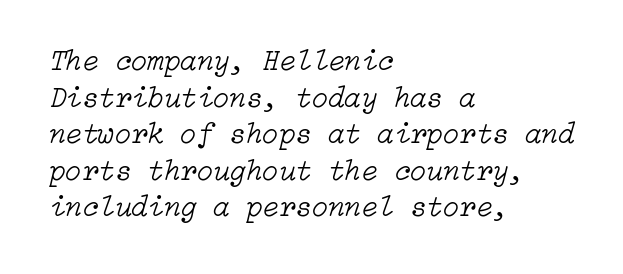
Q: Is the text bold? A: No.
Q: Is the text italic (slanted)? A: Yes, it leans right by about 15 degrees.
Q: Is the text underlined? A: No.
Q: How is the paragraph aligned? A: Left-aligned.
Q: Is the spacing between letters normal or unusually wide? A: Normal.
Q: Width (condensed, normal, or wide)? A: Normal.
Q: Stroke contrast? A: Low.
Q: x-height? A: Medium.
